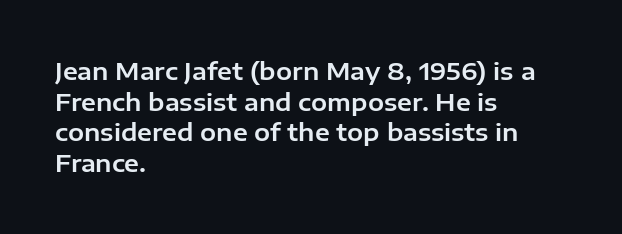
The image shows 24 px text type, upright; set left-aligned, normal line spacing (1.28x), normal letter spacing, not underlined.
